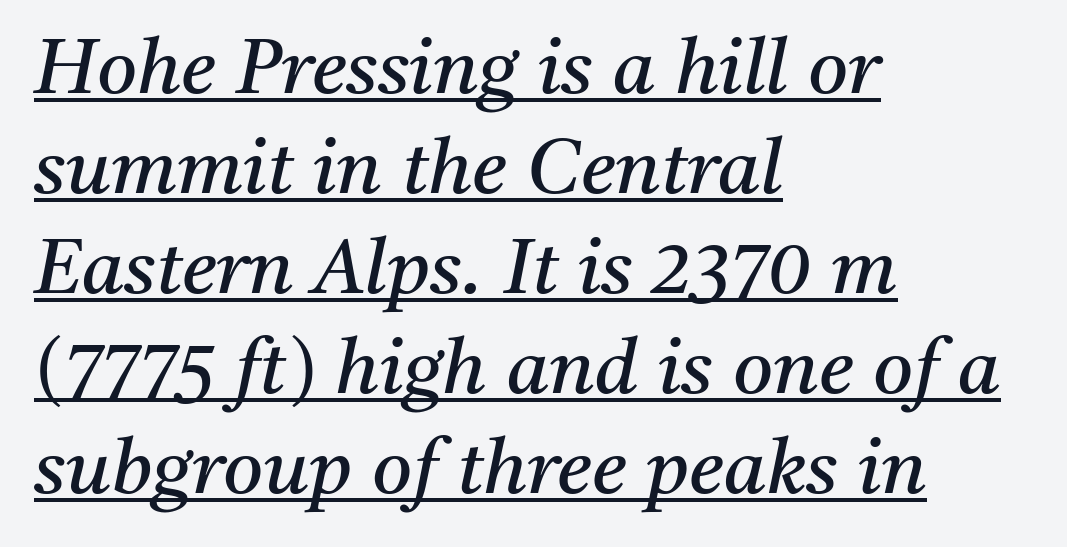
Nothing heavy about these letters — not bold at all. Nobody touched the tracking dial on this one. The setting favours the left margin, as ordinary paragraphs usually do. Unlike a clean sans, this face finishes its strokes with serifs.
